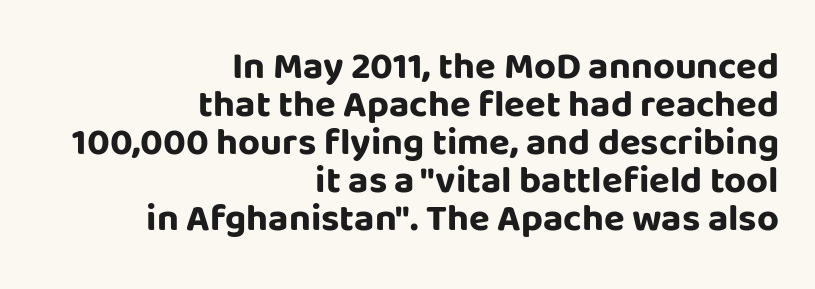
Q: Is the text bold? A: Yes.
Q: Is the text italic (slanted)? A: No, it is upright.
Q: Is the typeface a serif or a sans-serif typeface? A: Sans-serif.
Q: Is the text underlined? A: No.
Q: How is the paragraph aligned? A: Right-aligned.
Q: Is the spacing between letters normal or unusually wide? A: Normal.
Q: Is the spacing between lines tight, normal or loose? A: Tight.
Q: Width (condensed, normal, or wide)? A: Normal.
Q: Stroke contrast? A: Low.
Q: x-height? A: Large.
Q: Monospaced? A: No.
